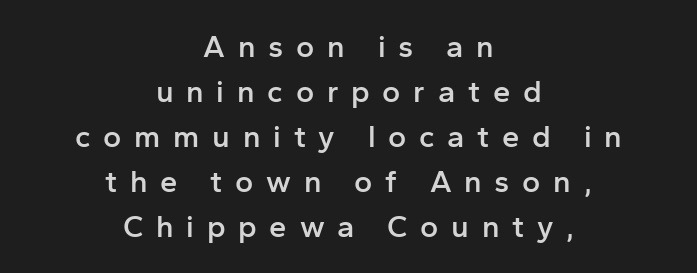
{"serif": "no", "italic": "no", "bold": "semi", "weight": "semibold", "width": "normal", "stroke_contrast": "low", "x_height": "medium", "monospaced": "no", "underline": "no", "align": "center", "line_spacing": "normal", "line_spacing_ratio": 1.45, "letter_spacing": "wide", "letter_spacing_em": 0.41, "glyph_px": 31}
